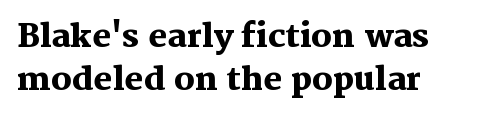
Q: Is the text bold? A: Yes.
Q: Is the text italic (slanted)? A: No, it is upright.
Q: Is the typeface a serif or a sans-serif typeface? A: Serif.
Q: Is the text underlined? A: No.
Q: How is the paragraph aligned? A: Left-aligned.
Q: Is the spacing between letters normal or unusually wide? A: Normal.
Q: Is the spacing between lines tight, normal or loose? A: Normal.
Q: Width (condensed, normal, or wide)? A: Normal.
Q: Stroke contrast? A: Medium.
Q: x-height? A: Medium.
Q: Monospaced? A: No.
